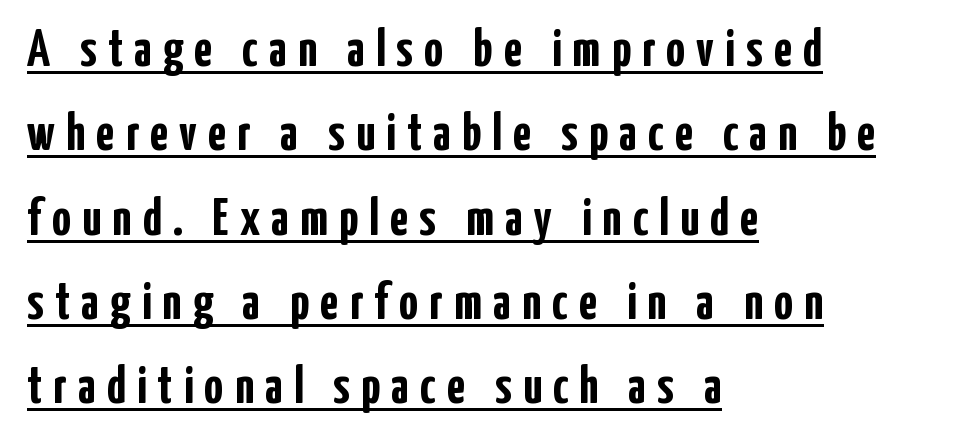
{"serif": "no", "italic": "no", "bold": "yes", "weight": "semibold", "width": "condensed", "stroke_contrast": "low", "x_height": "medium", "monospaced": "no", "underline": "yes", "align": "left", "line_spacing": "normal", "line_spacing_ratio": 1.59, "letter_spacing": "wide", "letter_spacing_em": 0.21, "glyph_px": 53}
